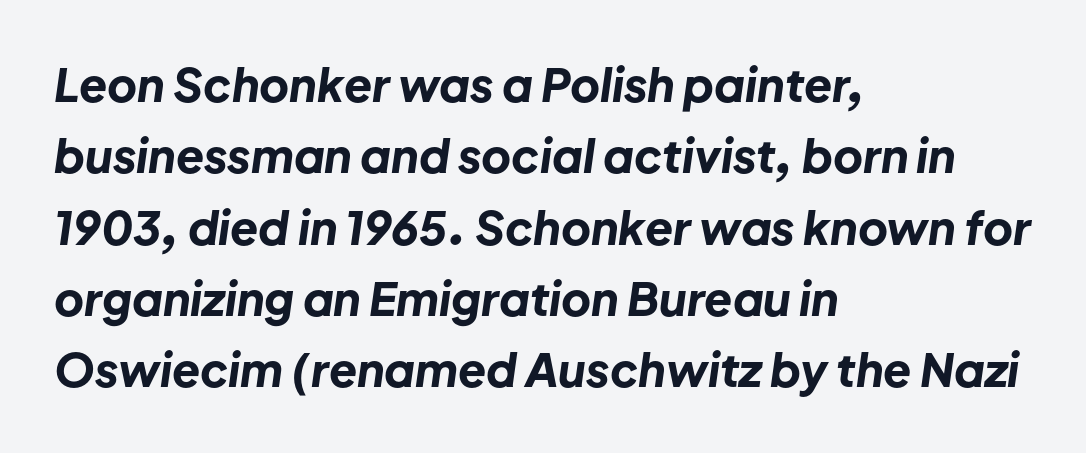
Q: Is the text bold? A: Yes.
Q: Is the text italic (slanted)? A: Yes, it leans right by about 8 degrees.
Q: Is the text underlined? A: No.
Q: How is the paragraph aligned? A: Left-aligned.
Q: Is the spacing between letters normal or unusually wide? A: Normal.
Q: Is the spacing between lines tight, normal or loose? A: Normal.
Q: Width (condensed, normal, or wide)? A: Normal.
Q: Stroke contrast? A: Low.
Q: x-height? A: Medium.
Q: Monospaced? A: No.
